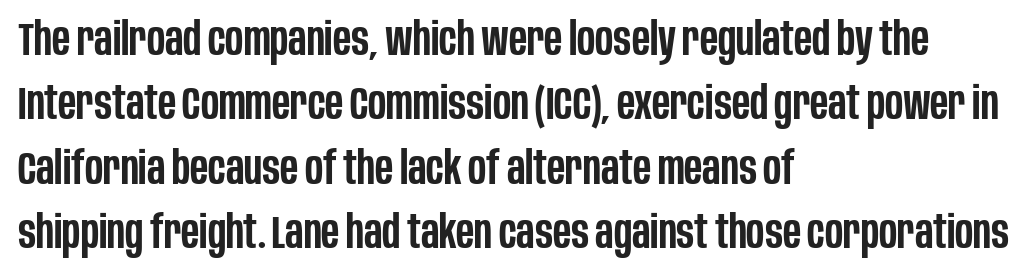
{"serif": "no", "italic": "no", "bold": "semi", "weight": "semibold", "width": "condensed", "stroke_contrast": "low", "x_height": "large", "monospaced": "no", "underline": "no", "align": "left", "line_spacing": "normal", "line_spacing_ratio": 1.4, "letter_spacing": "normal", "letter_spacing_em": 0.0, "glyph_px": 46}
